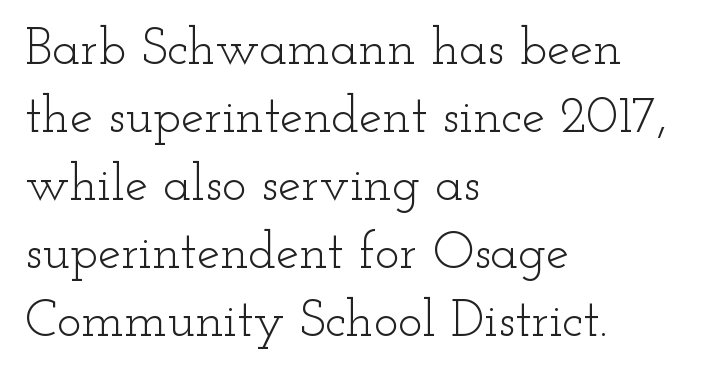
Stems and bowls with no extra thickness — not bold. What kind of face is this? One with serifs. A clean baseline with only descenders dipping below it. The rendering uses natural spacing where letterforms have individual widths. Tall strokes in this sample are plumb rather than angled. The rows are spaced the way most documents space them.
